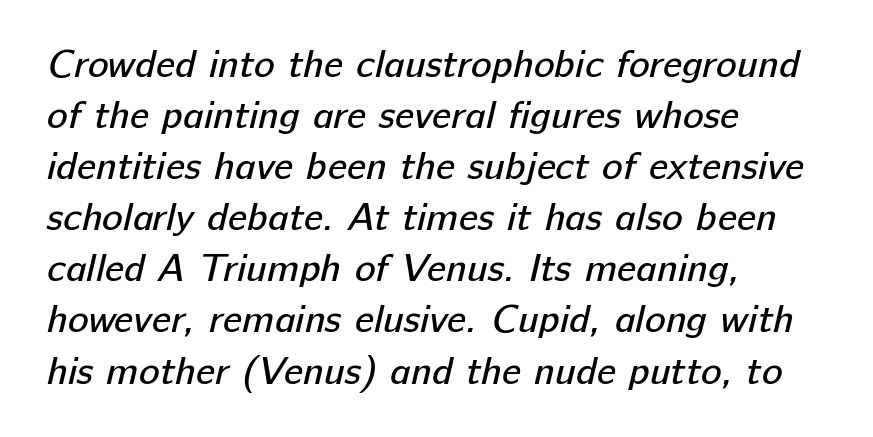
The area under the type is left untouched. Proportional: the letters do not fall into vertical columns. Words appear dense and cohesive because spacing is normal. Honestly, the row spacing looks completely unremarkable.
